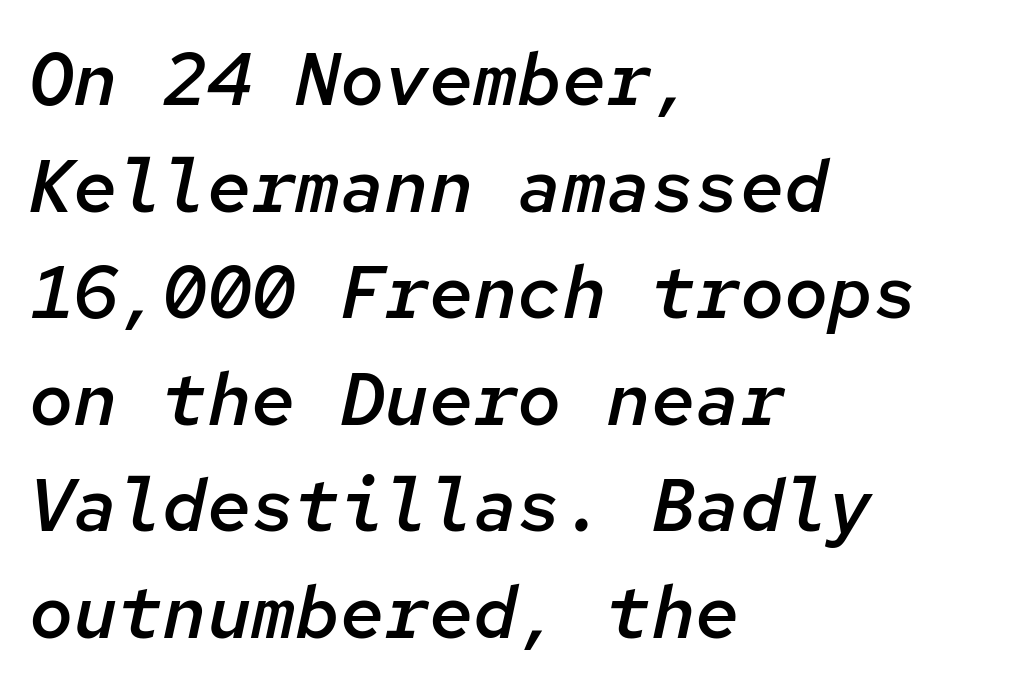
The image shows 74 px semibold type, italic (leaning right), monospaced; set left-aligned, normal line spacing (1.44x), normal letter spacing, not underlined; low stroke contrast and a medium x-height.
